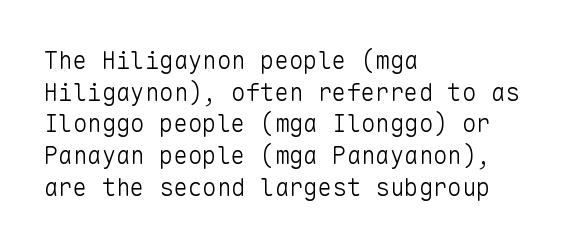
Q: Is the text bold? A: No.
Q: Is the text italic (slanted)? A: No, it is upright.
Q: Is the text underlined? A: No.
Q: How is the paragraph aligned? A: Left-aligned.
Q: Is the spacing between letters normal or unusually wide? A: Normal.
Q: Is the spacing between lines tight, normal or loose? A: Normal.
